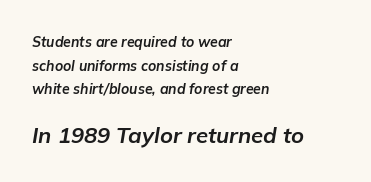
Q: Is the text bold? A: Yes.
Q: Is the text italic (slanted)? A: Yes, it leans right by about 9 degrees.
Q: Is the text underlined? A: No.
Q: How is the paragraph aligned? A: Left-aligned.
Q: Is the spacing between letters normal or unusually wide? A: Normal.
Q: Is the spacing between lines tight, normal or loose? A: Normal.
Q: Which block of text is set in a larger size, the first (top) or the second (bottom)? A: The second (bottom) one.
